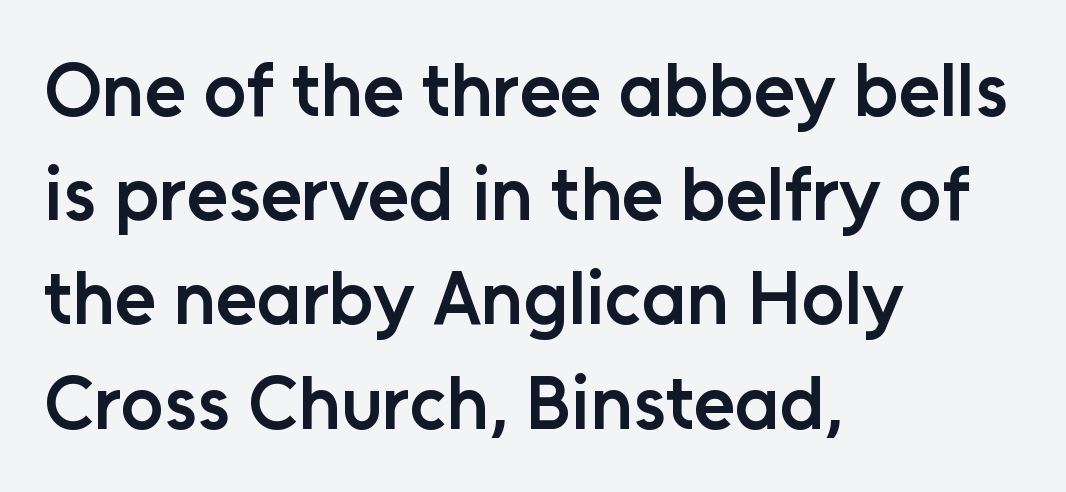
The image shows 75 px semibold sans-serif type, upright; set left-aligned, normal line spacing (1.39x), normal letter spacing, not underlined; low stroke contrast and a medium x-height.
